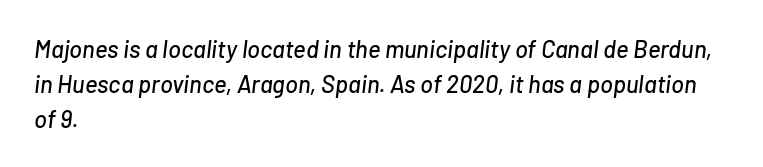
{"italic": "yes", "lean": "right", "slant_degrees": 7, "underline": "no", "align": "left", "line_spacing": "normal", "line_spacing_ratio": 1.45, "letter_spacing": "normal", "letter_spacing_em": 0.0, "glyph_px": 24}
